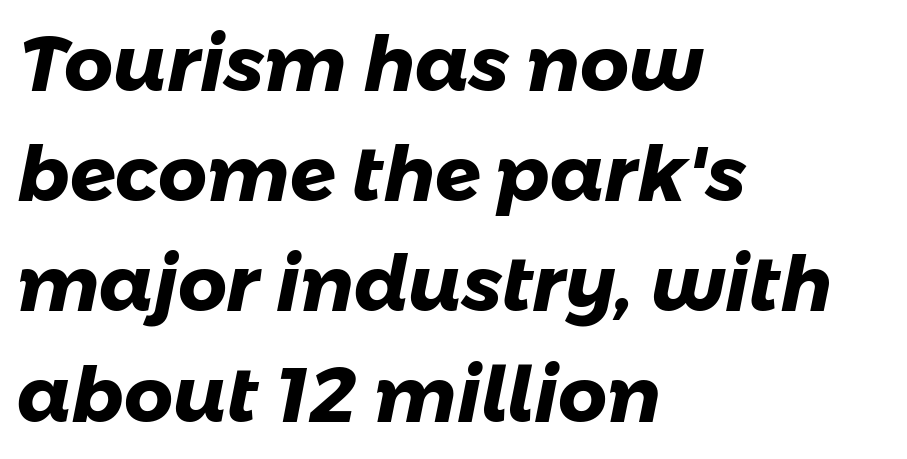
Q: Is the text bold? A: Yes.
Q: Is the typeface a serif or a sans-serif typeface? A: Sans-serif.
Q: Is the text underlined? A: No.
Q: How is the paragraph aligned? A: Left-aligned.
Q: Is the spacing between letters normal or unusually wide? A: Normal.
Q: Is the spacing between lines tight, normal or loose? A: Normal.
Q: Width (condensed, normal, or wide)? A: Normal.
Q: Stroke contrast? A: Low.
Q: x-height? A: Medium.
Q: Monospaced? A: No.
